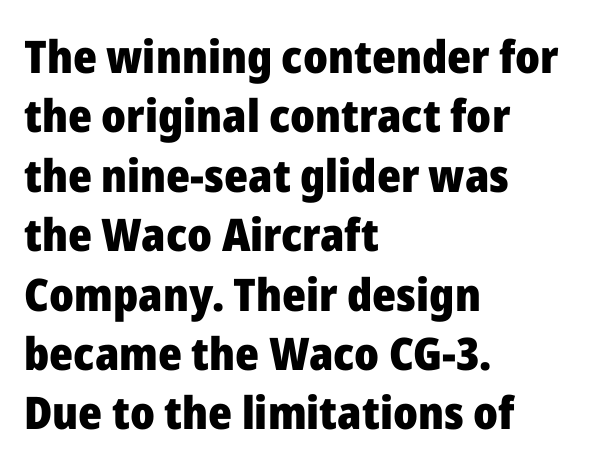
Q: Is the text bold? A: Yes.
Q: Is the text italic (slanted)? A: No, it is upright.
Q: Is the typeface a serif or a sans-serif typeface? A: Sans-serif.
Q: Is the text underlined? A: No.
Q: How is the paragraph aligned? A: Left-aligned.
Q: Is the spacing between letters normal or unusually wide? A: Normal.
Q: Is the spacing between lines tight, normal or loose? A: Normal.
Q: Width (condensed, normal, or wide)? A: Normal.
Q: Stroke contrast? A: Low.
Q: x-height? A: Medium.
Q: Monospaced? A: No.
